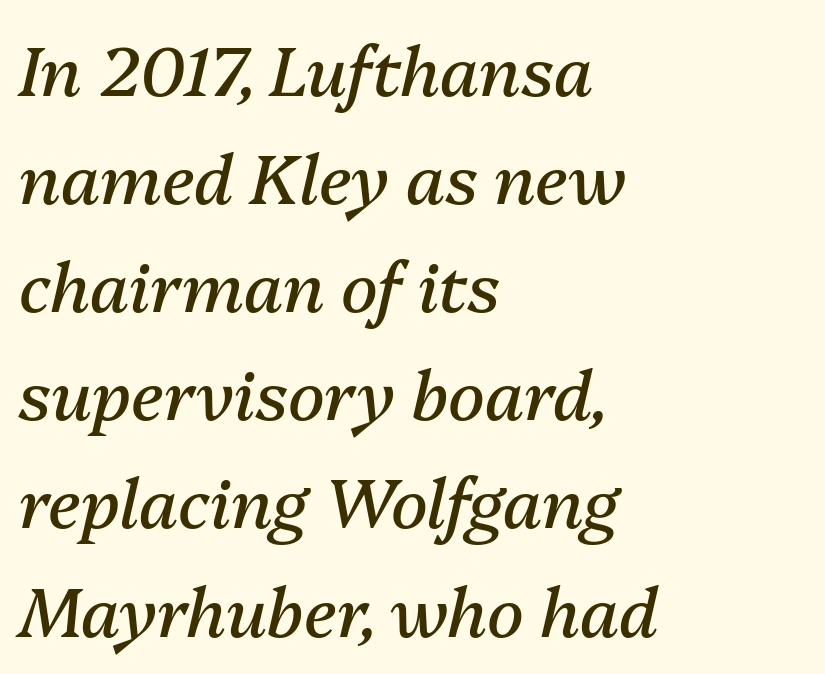
You could call the tracking neutral — neither tight nor loose. The vertical gap from one line to the next is medium. The space beneath each line is pristine and unruled. These lines were composed using italics. The face used here is proportionally spaced, like ordinary book or web type. The letters look calm and open, with moderate or lighter stems.
